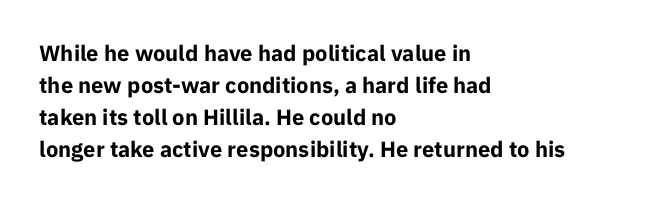
Q: Is the text bold? A: Yes.
Q: Is the text italic (slanted)? A: No, it is upright.
Q: Is the text underlined? A: No.
Q: How is the paragraph aligned? A: Left-aligned.
Q: Is the spacing between letters normal or unusually wide? A: Normal.
Q: Is the spacing between lines tight, normal or loose? A: Normal.
